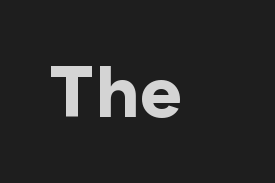
The image shows 72 px bold sans-serif type, upright; set normal letter spacing, not underlined; low stroke contrast and a medium x-height.
